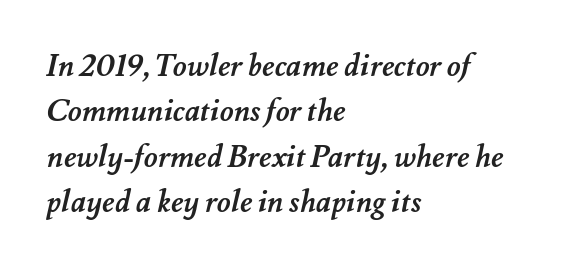
Each line starts at the same left margin while the right side varies. Only glyphs here, with clear space below each row. Honestly, the row spacing looks completely unremarkable. The glyphs have the mass of a bold cut.
